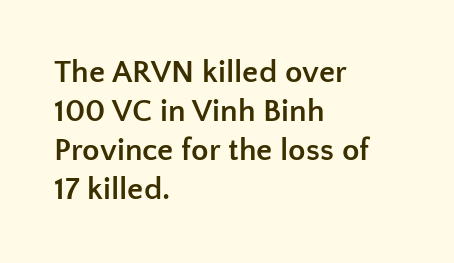
Q: Is the text bold? A: Yes.
Q: Is the text italic (slanted)? A: No, it is upright.
Q: Is the typeface a serif or a sans-serif typeface? A: Sans-serif.
Q: Is the text underlined? A: No.
Q: How is the paragraph aligned? A: Left-aligned.
Q: Is the spacing between letters normal or unusually wide? A: Normal.
Q: Width (condensed, normal, or wide)? A: Normal.
Q: Stroke contrast? A: Low.
Q: x-height? A: Medium.
Q: Monospaced? A: No.
